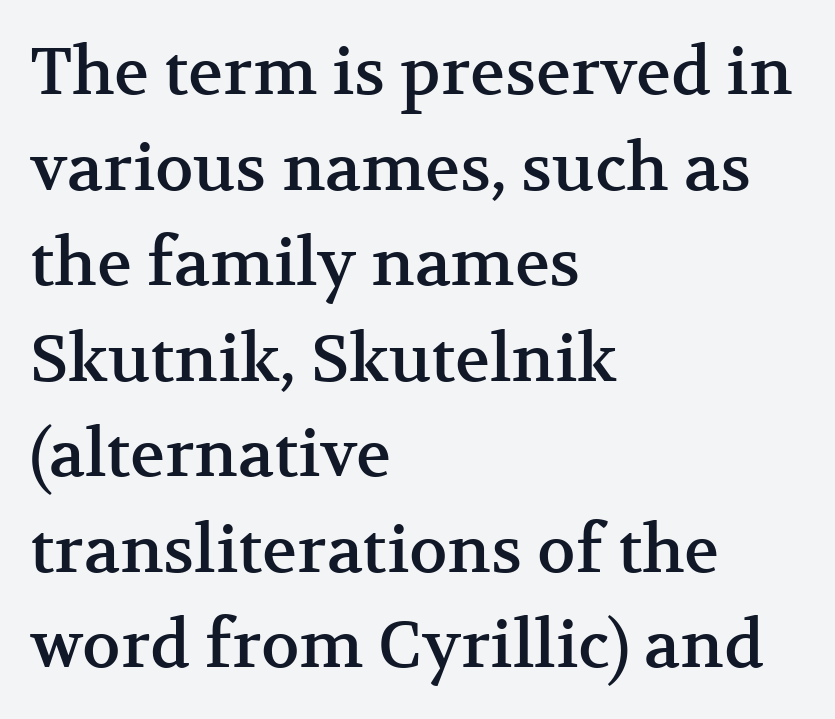
Plain, unruled lines of type. Each word holds together tightly as a unit, with standard inter-letter gaps. What kind of face is this? One with serifs. When letters stand straight like this, we call the style roman or upright.
